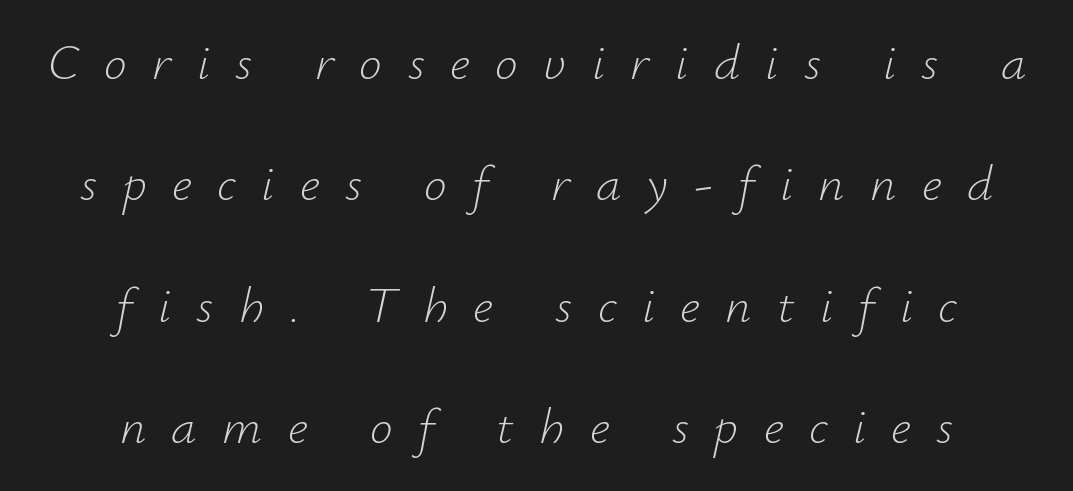
Q: Is the text bold? A: No.
Q: Is the text italic (slanted)? A: Yes, it leans right by about 12 degrees.
Q: Is the text underlined? A: No.
Q: How is the paragraph aligned? A: Centered.
Q: Is the spacing between letters normal or unusually wide? A: Unusually wide.
Q: Is the spacing between lines tight, normal or loose? A: Loose.
Q: Width (condensed, normal, or wide)? A: Normal.
Q: Stroke contrast? A: Low.
Q: x-height? A: Small.
Q: Monospaced? A: No.
